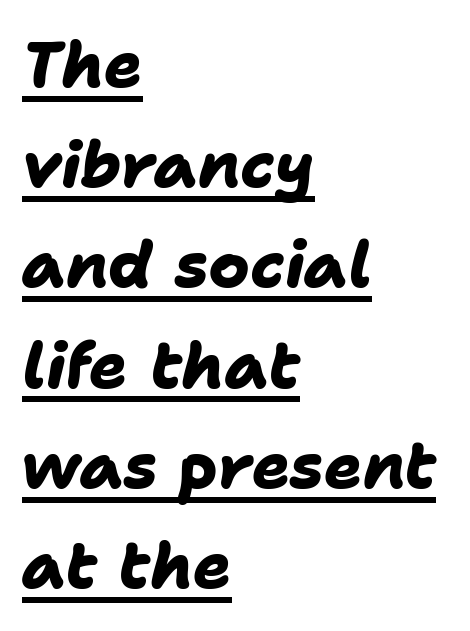
Varying glyph widths throughout — classic text-font behaviour. Notice how the passage keeps a crisp vertical edge on the left only. You can tell from the bare stems that sans-serif type was used. Pretty heavy lettering here — definitely bold. The rendering keeps characters at their native spacing.
